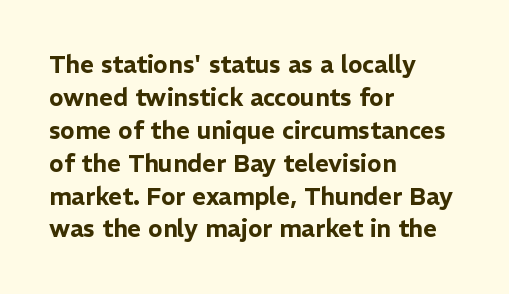
The type sits square on the baseline with zero lean. Students, observe: this is what conventionally led text looks like. Notice how the passage keeps a crisp vertical edge on the left only. Lines of text with bare space underneath.
